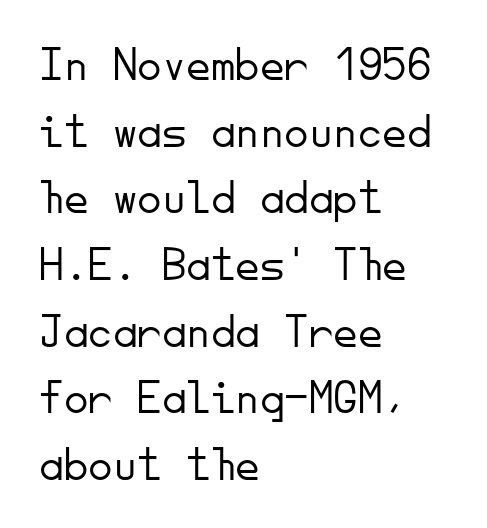
{"serif": "no", "italic": "no", "bold": "no", "weight": "light", "width": "normal", "stroke_contrast": "low", "x_height": "small", "monospaced": "yes", "underline": "no", "align": "left", "line_spacing": "normal", "line_spacing_ratio": 1.36, "letter_spacing": "normal", "letter_spacing_em": 0.0, "glyph_px": 49}
